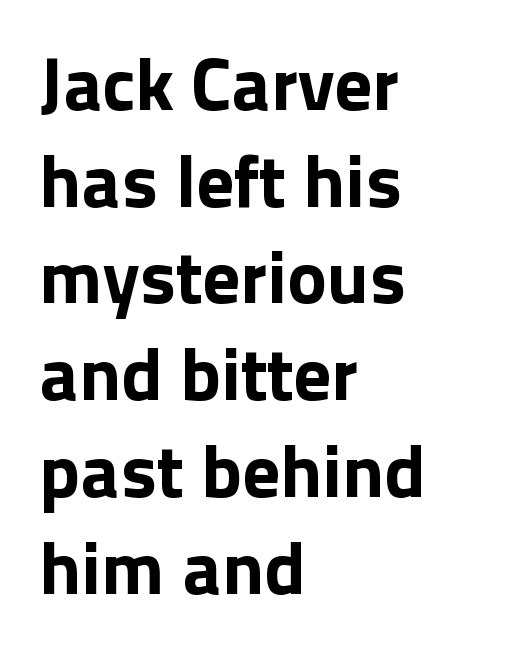
Look at the bottom of the vertical strokes: they stop flat, with no serifs. These lines carry a lot of weight — the face is fully bold. Descenders are the only things crossing below the line. Do the characters align in a grid? No, the font is proportional. The line-height multiplier appears to be the usual default. One-word summary of the alignment: left.
